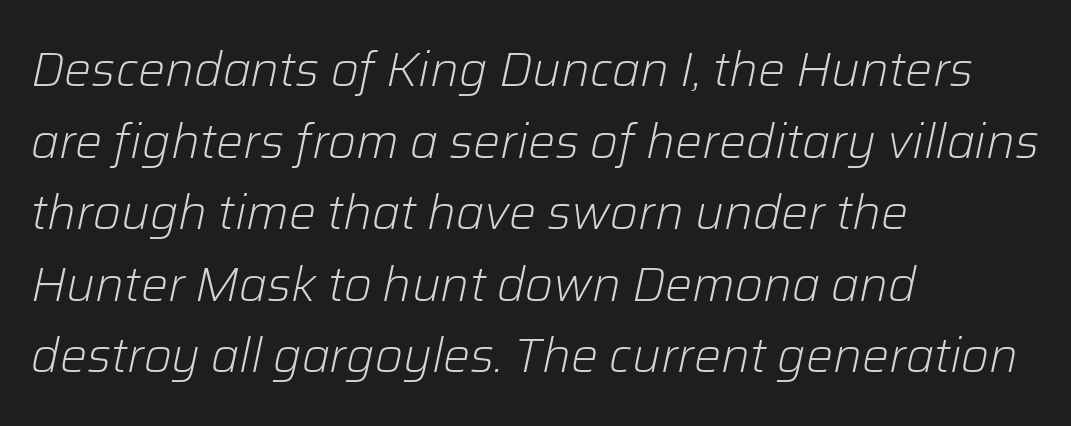
Emphasis-style slanted type is in use. The passage shown is typed in a proportional face where columns would drift. What stands out about the letter spacing? Nothing — it is the standard amount. A classic flush-left, rag-right setting is used for this passage.
